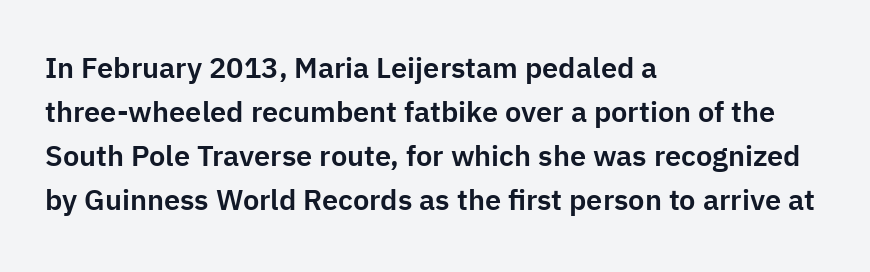
Q: Is the text italic (slanted)? A: No, it is upright.
Q: Is the typeface a serif or a sans-serif typeface? A: Sans-serif.
Q: Is the text underlined? A: No.
Q: How is the paragraph aligned? A: Left-aligned.
Q: Is the spacing between letters normal or unusually wide? A: Normal.
Q: Is the spacing between lines tight, normal or loose? A: Normal.
Q: Width (condensed, normal, or wide)? A: Normal.
Q: Stroke contrast? A: Low.
Q: x-height? A: Medium.
Q: Monospaced? A: No.
